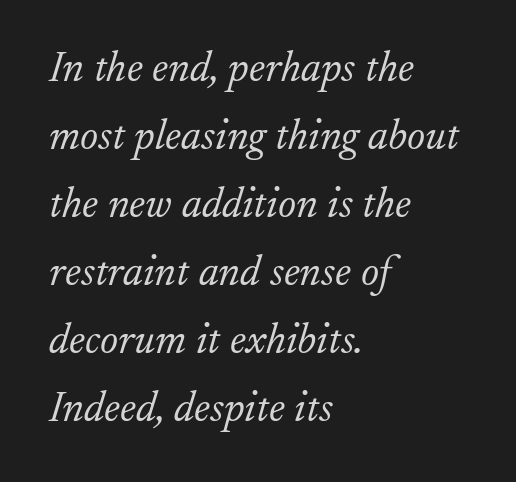
{"serif": "yes", "italic": "yes", "lean": "right", "slant_degrees": 17, "bold": "no", "weight": "light", "width": "normal", "stroke_contrast": "low", "x_height": "small", "monospaced": "no", "underline": "no", "align": "left", "line_spacing": "normal", "line_spacing_ratio": 1.58, "letter_spacing": "normal", "letter_spacing_em": 0.0, "glyph_px": 43}
